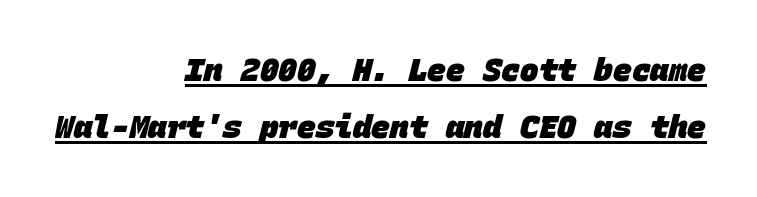
{"serif": "no", "bold": "yes", "weight": "heavy", "width": "normal", "stroke_contrast": "low", "x_height": "large", "monospaced": "yes", "underline": "yes", "align": "right", "line_spacing_ratio": 1.83, "letter_spacing": "normal", "letter_spacing_em": 0.0, "glyph_px": 31}
